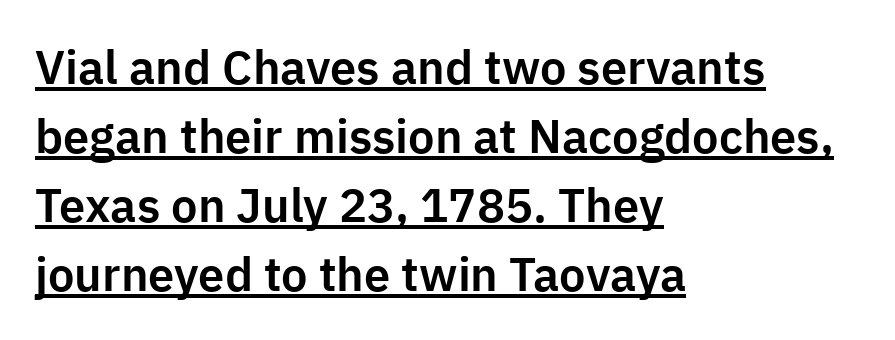
The face used here is proportionally spaced, like ordinary book or web type. Reading down the block, your eye returns to a fixed left position each line. Compared with typical paragraphs, the rows here are spaced about the same. Posture: vertical. The text was rendered using a sans face with plain stroke endings. Compared with typical body copy, the letter spacing here is the same.
